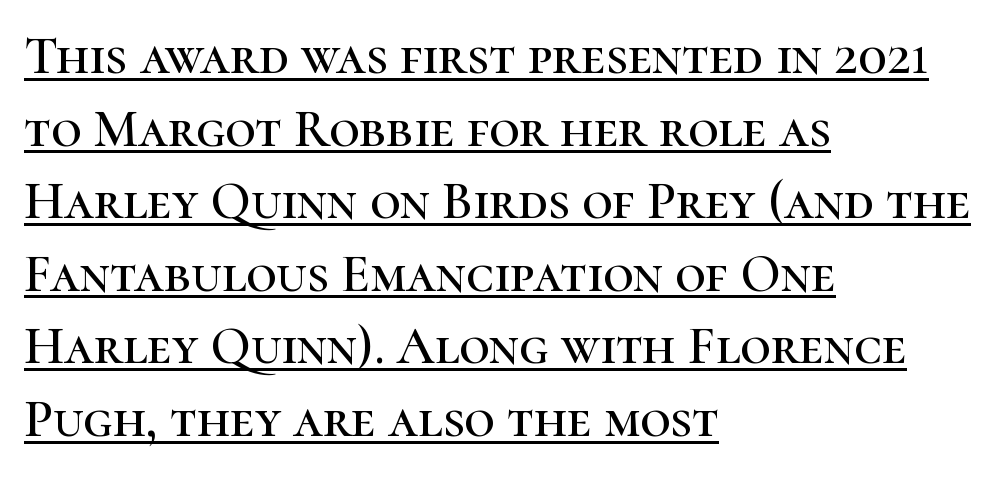
{"serif": "yes", "italic": "no", "width": "normal", "stroke_contrast": "high", "x_height": "medium", "monospaced": "no", "underline": "yes", "align": "left", "line_spacing": "normal", "line_spacing_ratio": 1.37, "letter_spacing": "normal", "letter_spacing_em": 0.0, "glyph_px": 53}
